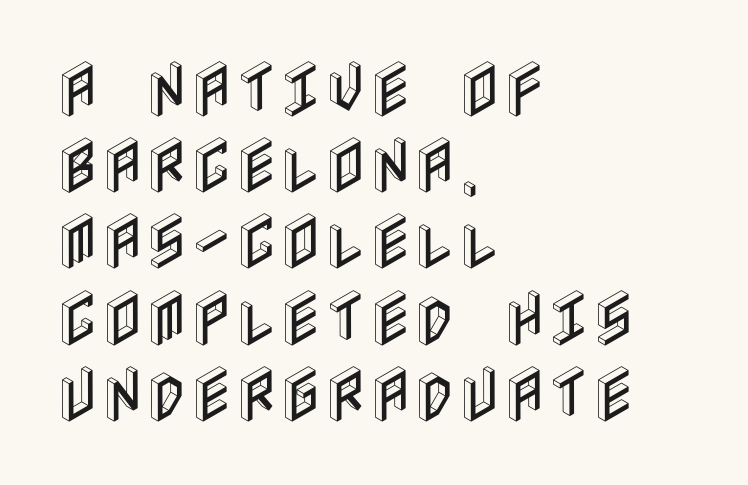
No extra tracking has been applied to these lines. Is the block centered? No — it sits flush against the left margin. The specimen reads as upright at a glance. Leading: standard. The strip under each line holds only bare page.
